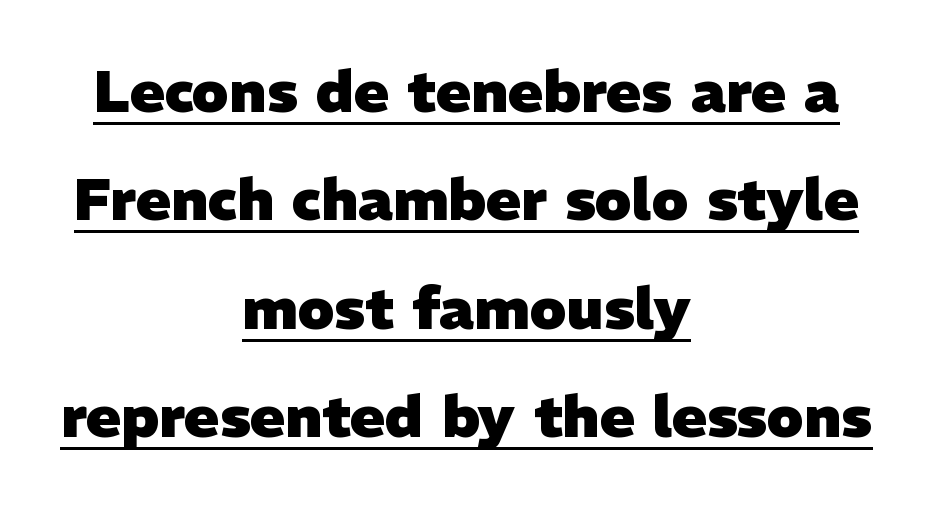
The image shows 58 px heavy sans-serif type; set centered, line spacing 1.87x, normal letter spacing, underlined; low stroke contrast and a medium x-height.
